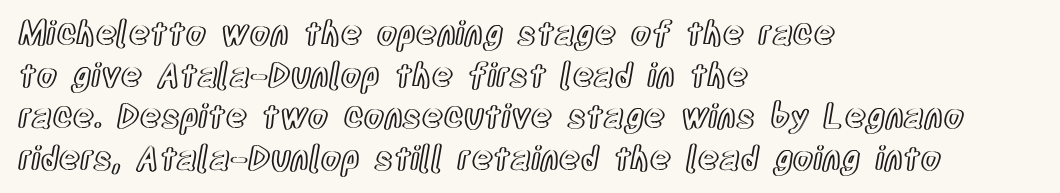
Q: Is the text italic (slanted)? A: Yes.
Q: Is the text underlined? A: No.
Q: How is the paragraph aligned? A: Left-aligned.
Q: Is the spacing between letters normal or unusually wide? A: Normal.
Q: Is the spacing between lines tight, normal or loose? A: Normal.
Q: Width (condensed, normal, or wide)? A: Condensed.
Q: x-height? A: Large.
Q: Monospaced? A: No.
